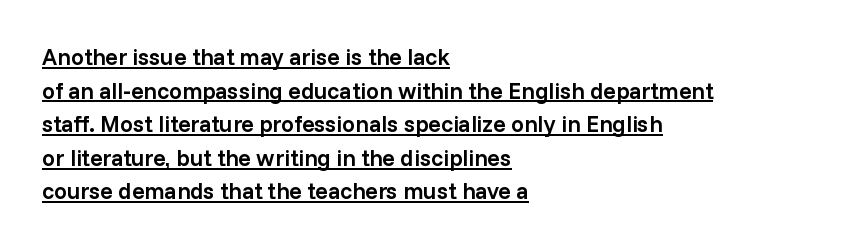
{"italic": "no", "bold": "semi", "underline": "yes", "align": "left", "line_spacing": "normal", "line_spacing_ratio": 1.46, "letter_spacing": "normal", "letter_spacing_em": 0.0, "glyph_px": 23}
